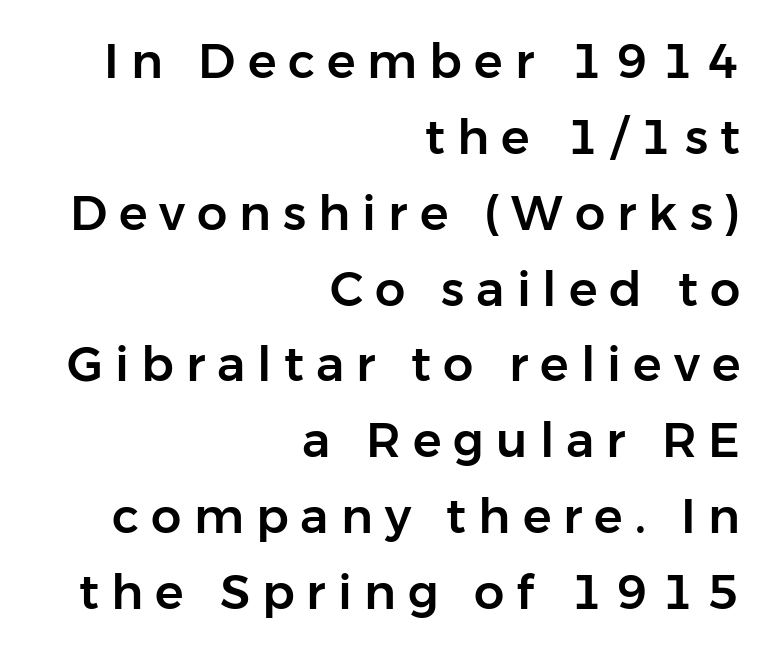
Q: Is the text italic (slanted)? A: No, it is upright.
Q: Is the typeface a serif or a sans-serif typeface? A: Sans-serif.
Q: Is the text underlined? A: No.
Q: How is the paragraph aligned? A: Right-aligned.
Q: Is the spacing between letters normal or unusually wide? A: Unusually wide.
Q: Is the spacing between lines tight, normal or loose? A: Normal.
Q: Width (condensed, normal, or wide)? A: Normal.
Q: Stroke contrast? A: Low.
Q: x-height? A: Medium.
Q: Monospaced? A: No.
